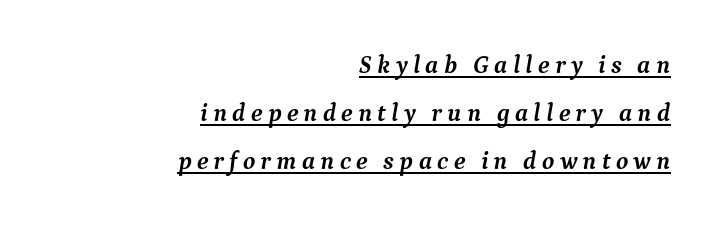
The image shows 25 px bold type, italic (leaning right); set right-aligned, loose line spacing (1.93x), unusually wide letter spacing (+0.21 em), underlined.
